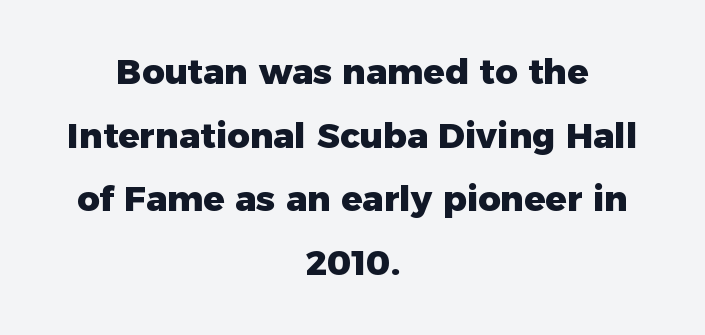
Q: Is the text bold? A: Yes.
Q: Is the text italic (slanted)? A: No, it is upright.
Q: Is the typeface a serif or a sans-serif typeface? A: Sans-serif.
Q: Is the text underlined? A: No.
Q: How is the paragraph aligned? A: Centered.
Q: Is the spacing between letters normal or unusually wide? A: Normal.
Q: Width (condensed, normal, or wide)? A: Normal.
Q: Stroke contrast? A: Low.
Q: x-height? A: Medium.
Q: Monospaced? A: No.
